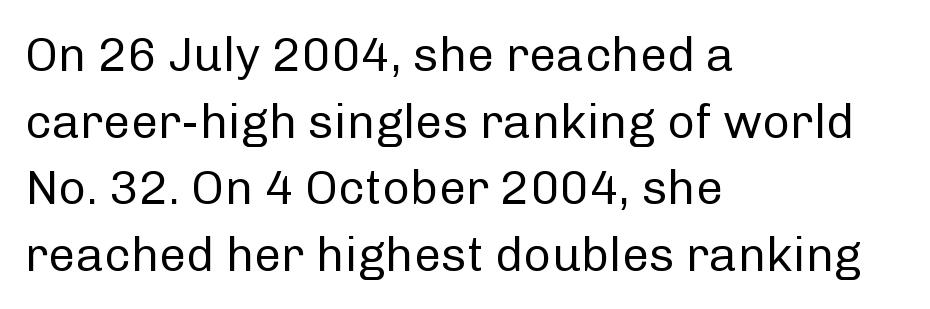
The image shows 48 px regular-weight sans-serif type, upright; set left-aligned, normal line spacing (1.39x), normal letter spacing, not underlined; low stroke contrast and a medium x-height.
